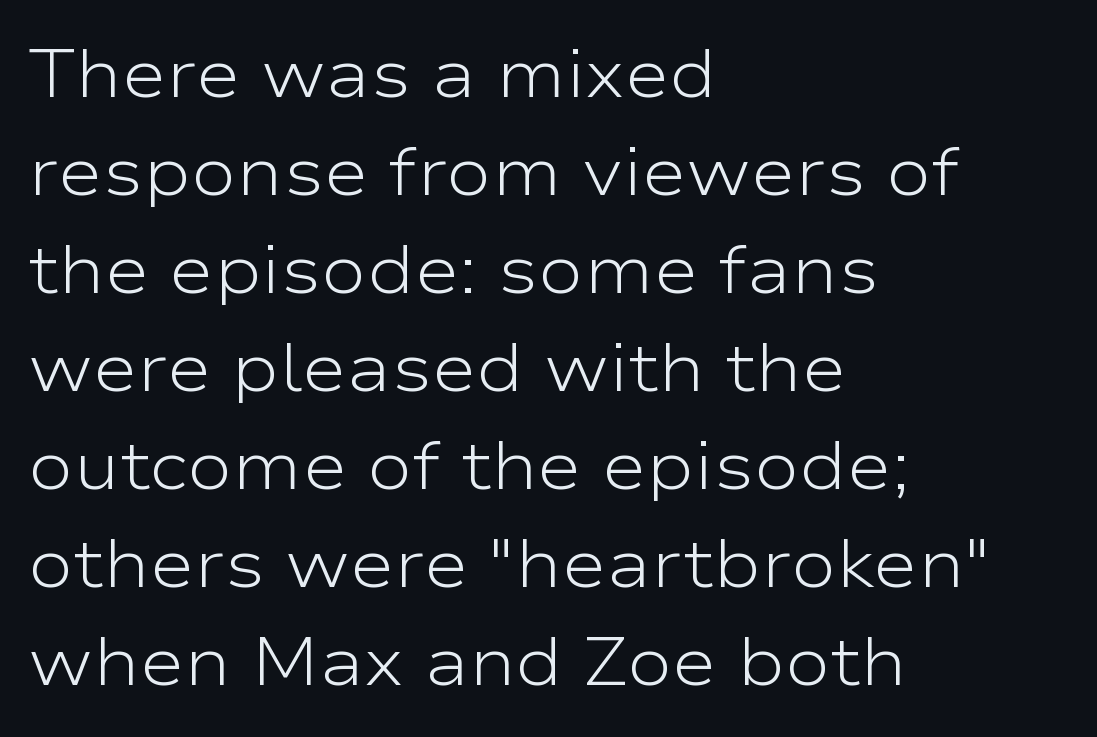
{"serif": "no", "italic": "no", "bold": "no", "weight": "light", "width": "wide", "stroke_contrast": "low", "x_height": "medium", "monospaced": "no", "underline": "no", "align": "left", "line_spacing": "normal", "line_spacing_ratio": 1.44, "letter_spacing": "normal", "letter_spacing_em": 0.0, "glyph_px": 68}
